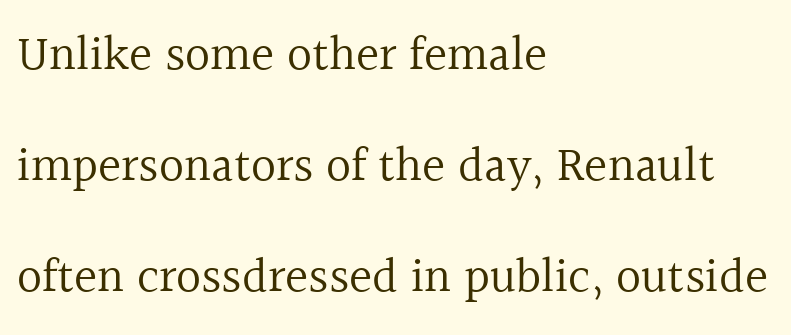
Note the varied advance widths — an 'i' is clearly narrower than an 'm'. Rows of type keep a wide berth in the vertical direction. The strokes are not fattened; the text isn't bold. The font family rendered here belongs to the serif group. Words appear dense and cohesive because spacing is normal. Plain, unruled lines of type.
